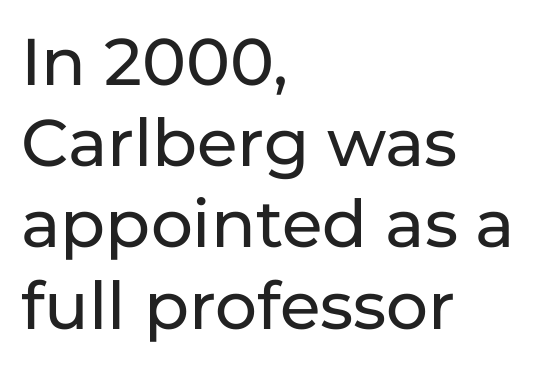
{"serif": "no", "italic": "no", "width": "normal", "stroke_contrast": "low", "x_height": "medium", "monospaced": "no", "underline": "no", "align": "left", "line_spacing_ratio": 1.23, "letter_spacing": "normal", "letter_spacing_em": 0.0, "glyph_px": 66}
